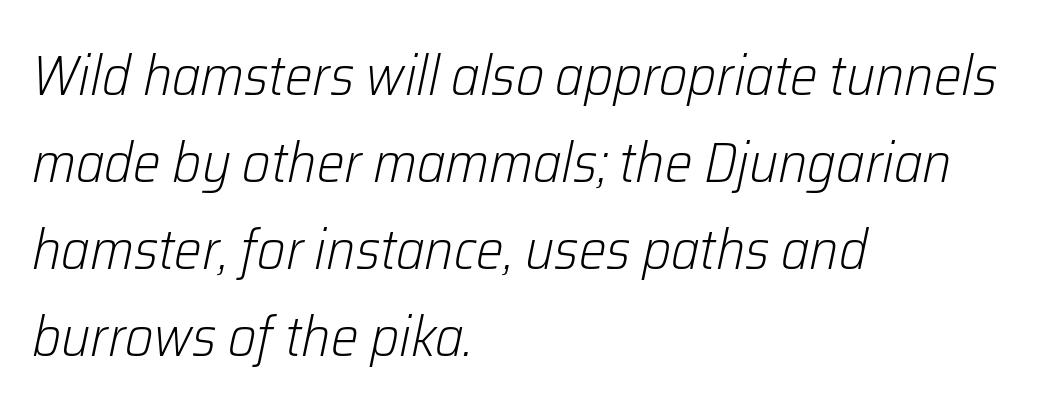
The type is set solid horizontally, with unmodified tracking. Does the lettering tilt? It does — this is italic. The ragged edge is on the right, which tells us the setting is flush left. The font sits on the lighter half of the weight spectrum, regular included. Each row of text sits above clean, open space.
